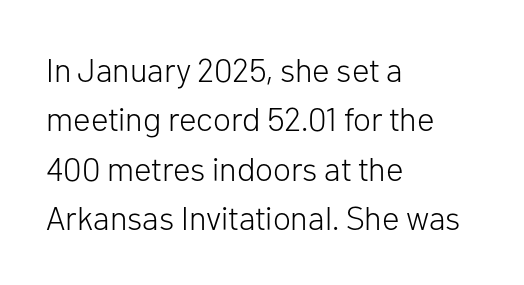
{"serif": "no", "italic": "no", "bold": "no", "weight": "light", "width": "normal", "stroke_contrast": "low", "x_height": "medium", "monospaced": "no", "underline": "no", "align": "left", "line_spacing": "normal", "line_spacing_ratio": 1.5, "letter_spacing": "normal", "letter_spacing_em": 0.0, "glyph_px": 33}
